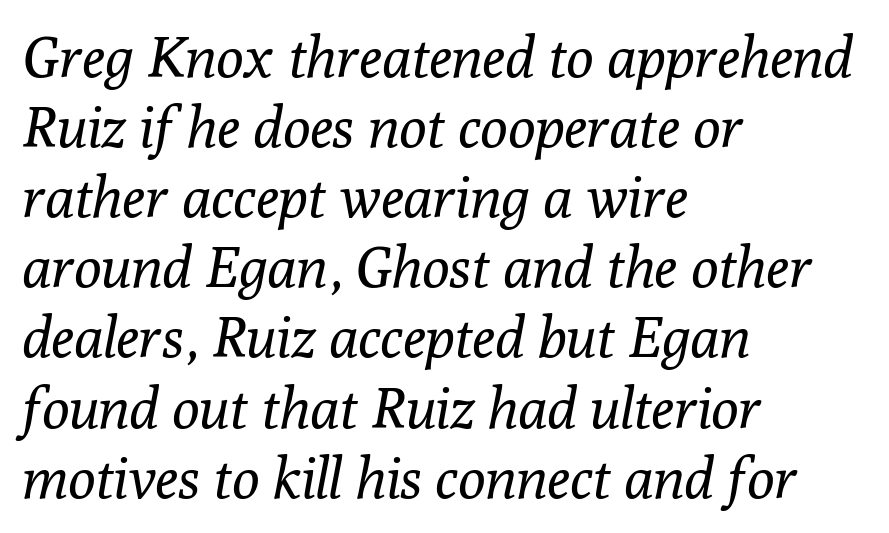
{"serif": "yes", "italic": "yes", "lean": "right", "slant_degrees": 10, "bold": "no", "weight": "regular", "width": "normal", "stroke_contrast": "low", "x_height": "medium", "monospaced": "no", "underline": "no", "align": "left", "line_spacing_ratio": 1.23, "letter_spacing": "normal", "letter_spacing_em": 0.0, "glyph_px": 57}
